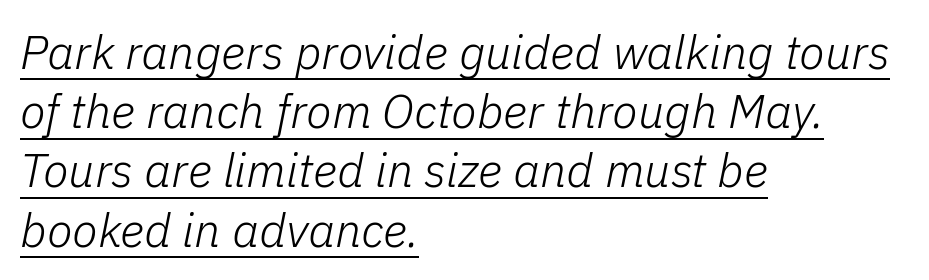
The string is rendered with underlining switched on. Weight: in the light-to-regular range. Would a proofreader flag this as italicized? Yes. The line-height multiplier appears to be the usual default.
